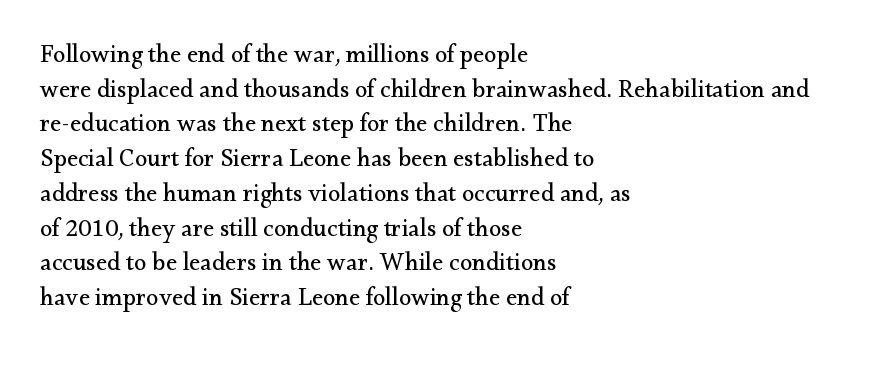
The image shows 25 px text type, upright; set left-aligned, normal line spacing (1.39x), normal letter spacing, not underlined.
